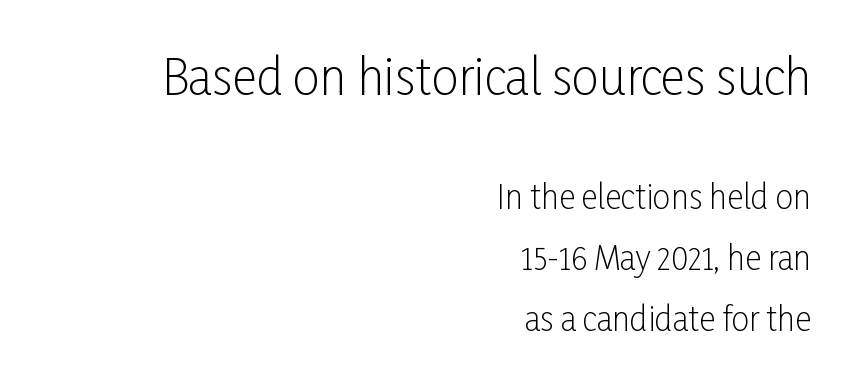
Rows of type keep a wide berth in the vertical direction. Any mark beneath the type? The region is blank. Font category for this specimen: sans-serif. Caption: multi-line text, flush right, ragged left. These lines are rendered in a variable-pitch font. This is roman type, the default non-slanted kind.
